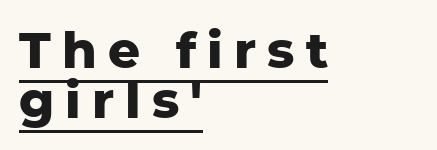
Q: Is the text bold? A: Yes.
Q: Is the text italic (slanted)? A: No, it is upright.
Q: Is the typeface a serif or a sans-serif typeface? A: Sans-serif.
Q: Is the text underlined? A: Yes.
Q: How is the paragraph aligned? A: Left-aligned.
Q: Is the spacing between letters normal or unusually wide? A: Unusually wide.
Q: Is the spacing between lines tight, normal or loose? A: Tight.
Q: Width (condensed, normal, or wide)? A: Normal.
Q: Stroke contrast? A: Low.
Q: x-height? A: Medium.
Q: Monospaced? A: No.
